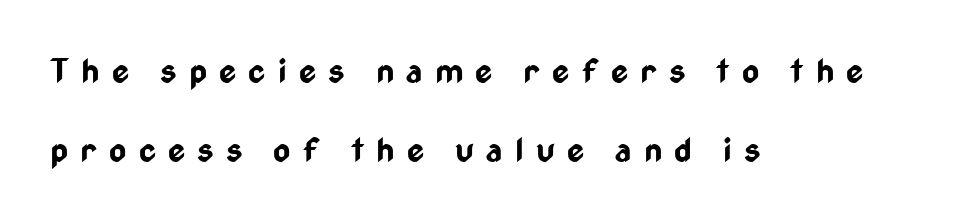
The rendering inserts visible extra space after every character. Compared with typical paragraphs, the rows here are farther apart. The face used here is proportionally spaced, like ordinary book or web type. The paragraph shown leans on its left margin.
